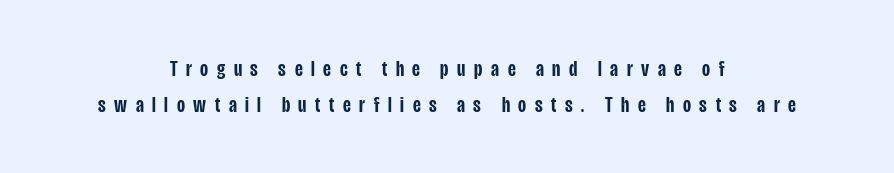
Q: Is the text bold? A: Semi-bold.
Q: Is the text italic (slanted)? A: No, it is upright.
Q: Is the text underlined? A: No.
Q: How is the paragraph aligned? A: Centered.
Q: Is the spacing between letters normal or unusually wide? A: Unusually wide.
Q: Is the spacing between lines tight, normal or loose? A: Normal.
